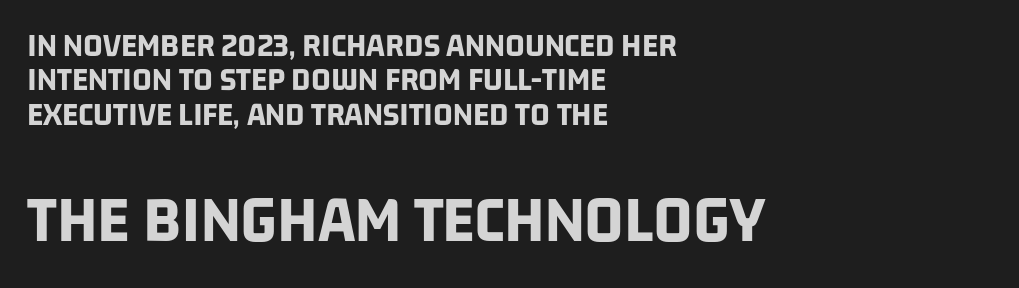
{"serif": "no", "bold": "yes", "weight": "bold", "width": "condensed", "stroke_contrast": "low", "x_height": "large", "monospaced": "no", "underline": "no", "align": "left", "line_spacing": "tight", "line_spacing_ratio": 1.01, "letter_spacing": "normal", "letter_spacing_em": 0.0, "larger_block": "second", "size_ratio": 2.0, "glyph_px": 68}
